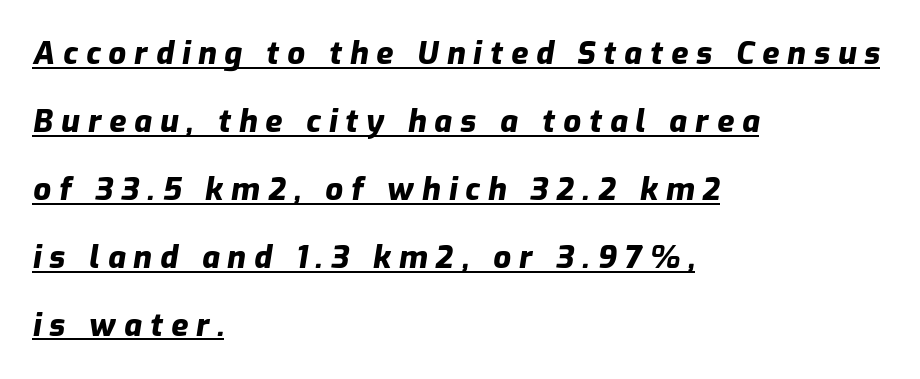
Caption: bold face, heavy strokes. Characters follow at a spacing far wider than the type designer built in. This sample has the flowing, uneven cadence of proportional lettering. The lettering is marked with a stroke running underneath it. The paragraph shown leans on its left margin. One glance says open: line gaps are wider than usual.
